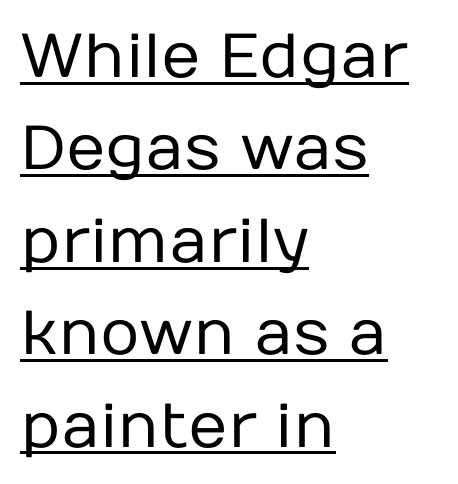
The image shows 62 px regular-weight sans-serif type, upright; set left-aligned, normal line spacing (1.49x), normal letter spacing, underlined; low stroke contrast and a medium x-height.
